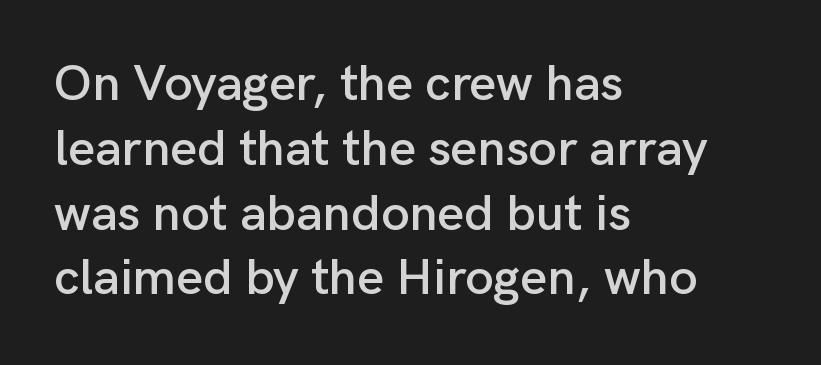
The passage shown has conventional tracking throughout. A typesetter would mark this as roman, not italic. No word sits above an underline. Unlike a traditional serif, this face leaves its strokes unadorned. Typeset ragged right — the left edge is the straight one.
